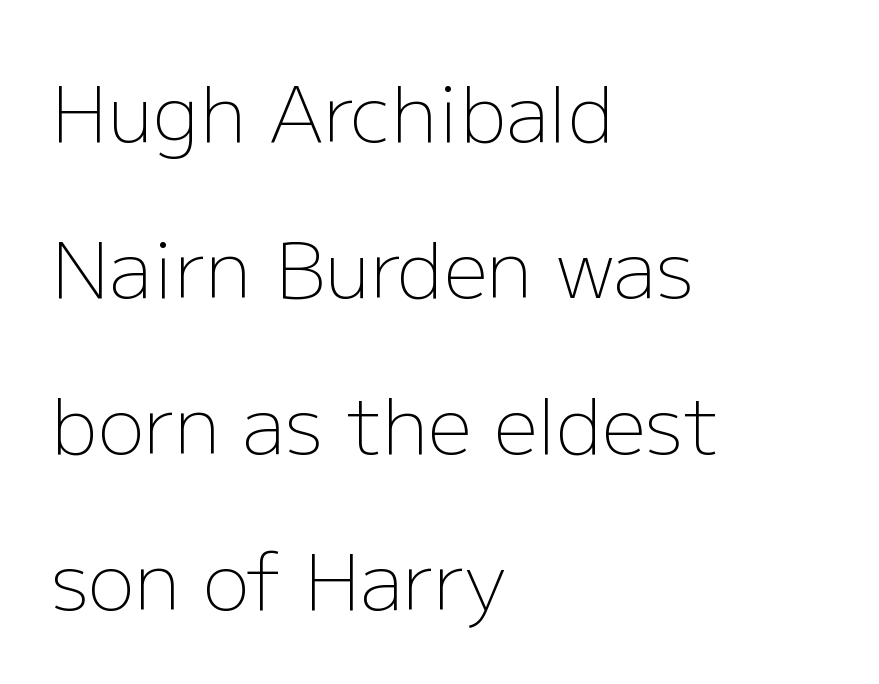
{"serif": "no", "italic": "no", "bold": "no", "weight": "light", "width": "normal", "stroke_contrast": "low", "x_height": "medium", "monospaced": "no", "underline": "no", "align": "left", "line_spacing": "loose", "line_spacing_ratio": 2.0, "letter_spacing": "normal", "letter_spacing_em": 0.0, "glyph_px": 78}
